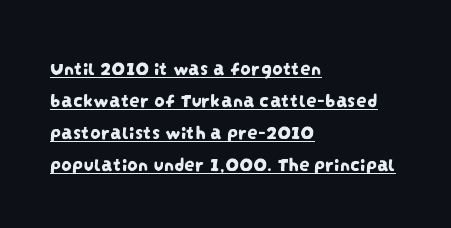
{"underline": "yes", "align": "left", "line_spacing": "normal", "line_spacing_ratio": 1.52, "letter_spacing": "normal", "letter_spacing_em": 0.0, "glyph_px": 21}
